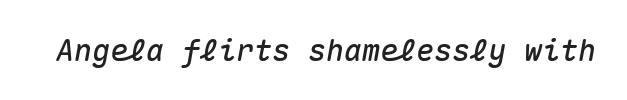
These lines keep a tight, regular rhythm from letter to letter. Spacing verdict: monospaced, one width for all characters. The face used here has a pronounced slope to its letters. The foot of each line stays bare and open.
